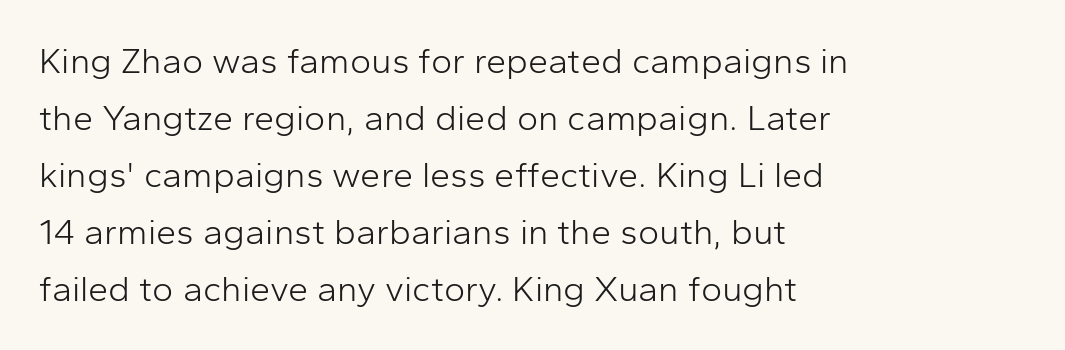
Summary of vertical rhythm: regular, with standard interline spacing. Line starts are locked; line ends wander. Style check: upright. Descender tails drop into unmarked territory. The face looks like a standard text weight, possibly lighter. The characters display no serif detailing; their extremities are plain.
